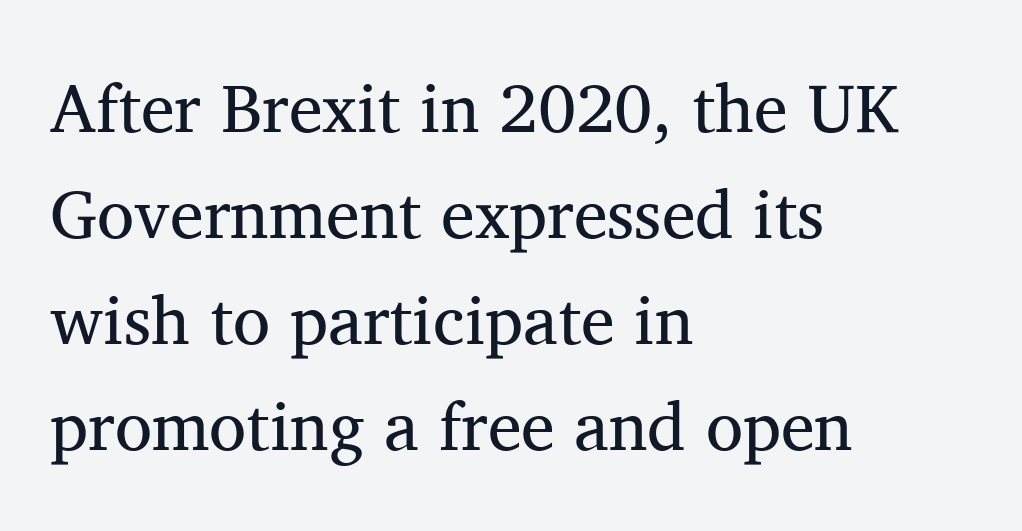
{"serif": "yes", "italic": "no", "bold": "no", "weight": "regular", "width": "normal", "stroke_contrast": "medium", "x_height": "medium", "monospaced": "no", "underline": "no", "align": "left", "line_spacing": "normal", "line_spacing_ratio": 1.56, "letter_spacing": "normal", "letter_spacing_em": 0.0, "glyph_px": 68}
